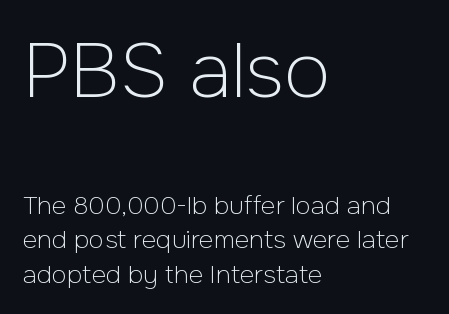
The image shows 76 px light sans-serif type, upright; set left-aligned, normal line spacing (1.38x), normal letter spacing, not underlined; the first (top) block is 3.04x larger; low stroke contrast and a medium x-height.
